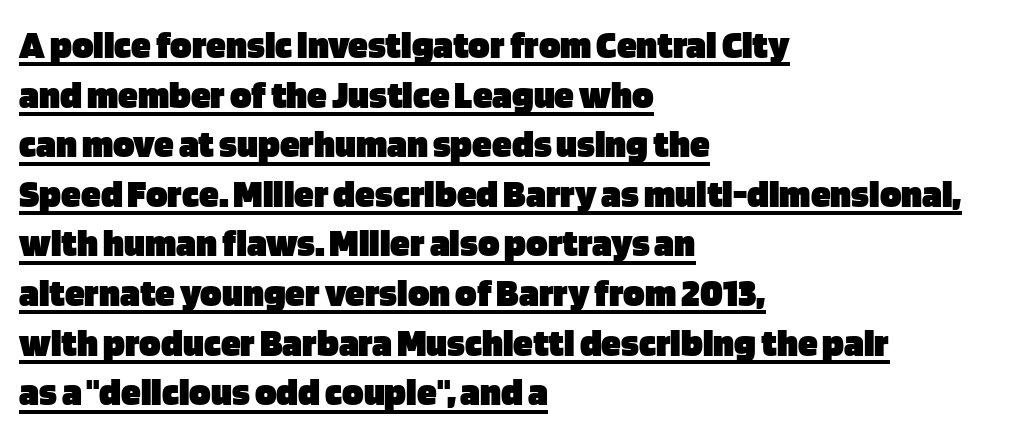
The image shows 40 px heavy sans-serif type, upright; set left-aligned, line spacing 1.24x, normal letter spacing, underlined; low stroke contrast and a large x-height.
